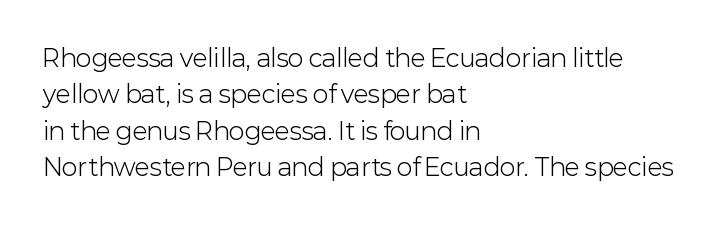
The image shows 24 px text type, upright; set left-aligned, normal line spacing (1.52x), normal letter spacing, not underlined.
